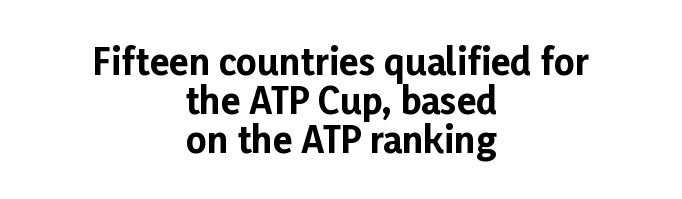
The image shows 36 px bold sans-serif type, upright; set centered, tight line spacing (1.08x), normal letter spacing, not underlined; low stroke contrast and a medium x-height.
